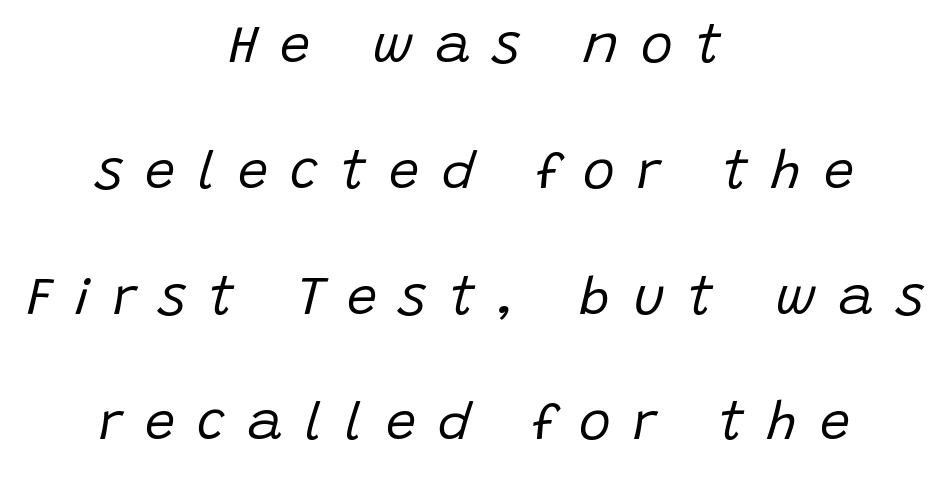
{"italic": "yes", "lean": "right", "slant_degrees": 15, "bold": "no", "weight": "regular", "width": "normal", "stroke_contrast": "low", "x_height": "large", "monospaced": "no", "underline": "no", "align": "center", "line_spacing": "loose", "line_spacing_ratio": 2.33, "letter_spacing": "wide", "letter_spacing_em": 0.42, "glyph_px": 54}
